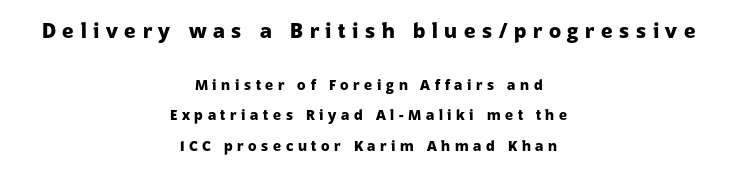
Q: Is the text bold? A: Yes.
Q: Is the text italic (slanted)? A: No, it is upright.
Q: Is the text underlined? A: No.
Q: How is the paragraph aligned? A: Centered.
Q: Is the spacing between letters normal or unusually wide? A: Unusually wide.
Q: Is the spacing between lines tight, normal or loose? A: Loose.
Q: Which block of text is set in a larger size, the first (top) or the second (bottom)? A: The first (top) one.
